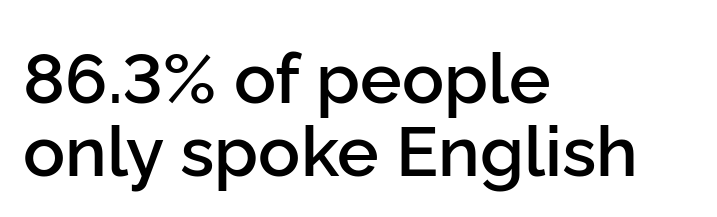
The image shows 70 px semibold sans-serif type, upright; set left-aligned, tight line spacing (1.04x), normal letter spacing, not underlined; low stroke contrast and a medium x-height.
